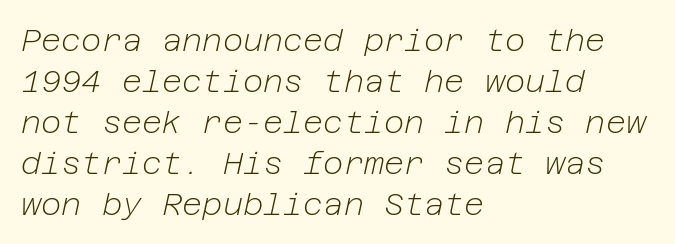
Evenly set lines give the paragraph a standard silhouette. Glance below the letters and you will spot only blank space. No chunkiness to these letters — they're not bold. The face used here is rendered with its standard letterfit. Every character sits at an angle, as italics do. The paragraph has a hard left edge and a soft right edge.
